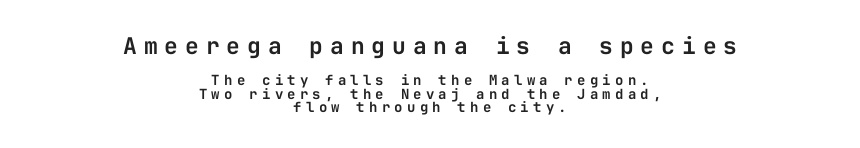
The image shows 23 px text type, upright; set centered, tight line spacing (0.96x), unusually wide letter spacing (+0.3 em), not underlined; the first (top) block is 1.64x larger.
